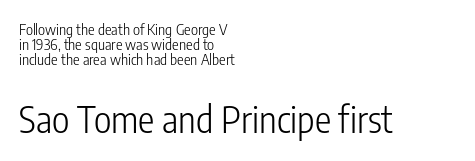
{"serif": "no", "italic": "no", "bold": "no", "weight": "light", "width": "condensed", "stroke_contrast": "low", "x_height": "medium", "monospaced": "no", "underline": "no", "align": "left", "line_spacing": "tight", "line_spacing_ratio": 1.0, "letter_spacing": "normal", "letter_spacing_em": 0.0, "larger_block": "second", "size_ratio": 2.47, "glyph_px": 37}
